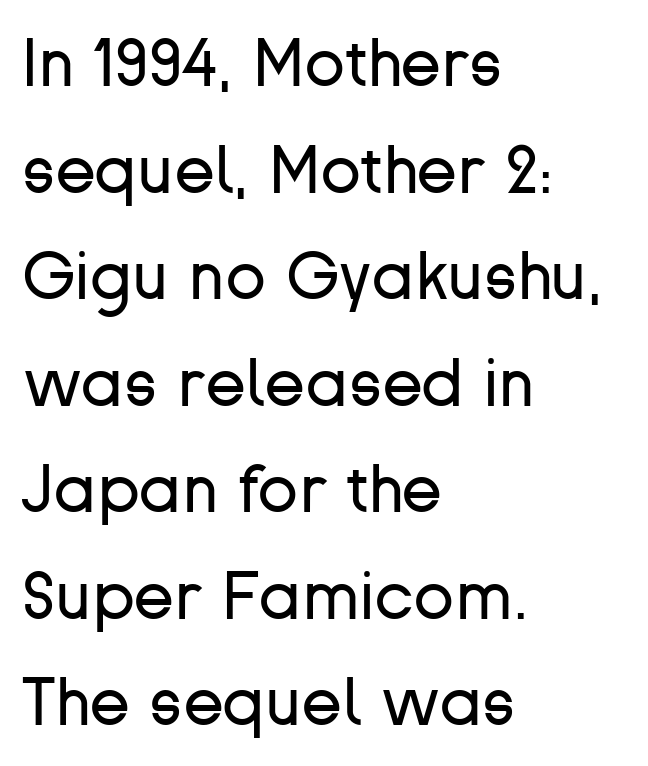
{"serif": "no", "italic": "no", "bold": "no", "weight": "regular", "width": "normal", "stroke_contrast": "low", "x_height": "medium", "monospaced": "no", "underline": "no", "align": "left", "line_spacing": "normal", "line_spacing_ratio": 1.59, "letter_spacing": "normal", "letter_spacing_em": 0.0, "glyph_px": 67}
